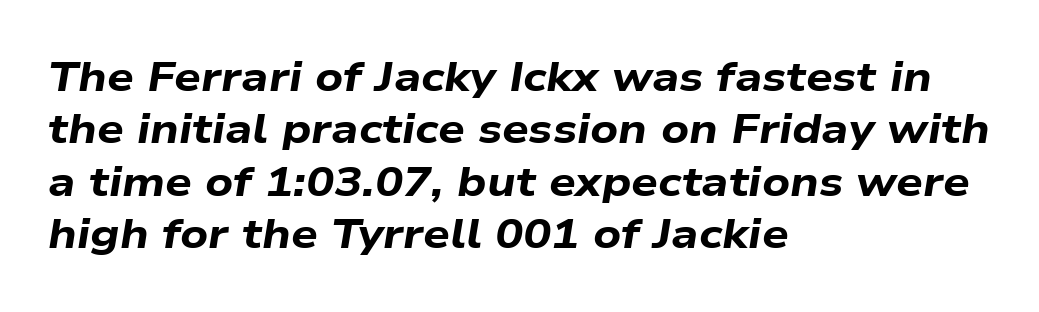
Each glyph is drawn with heavy, bold strokes. This block has exactly the height ordinary leading produces. The passage shown is typed in a proportional face where columns would drift. Underlining? Definitely not there. Horizontally, the lines are justified to the leading edge only. Does extra space separate the letters? No, they use regular spacing.
